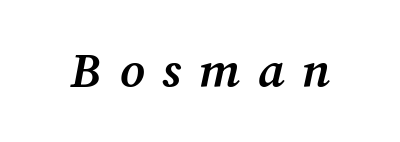
{"bold": "yes", "weight": "semibold", "width": "normal", "stroke_contrast": "medium", "x_height": "medium", "monospaced": "no", "underline": "no", "letter_spacing": "wide", "letter_spacing_em": 0.33, "glyph_px": 53}
